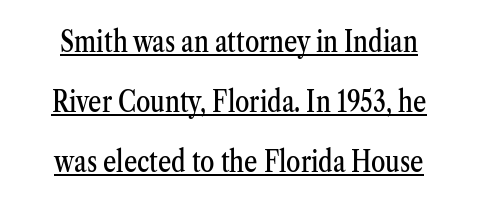
The text was rendered using a seriffed face with decorative stroke endings. Each word holds together tightly as a unit, with standard inter-letter gaps. Rows of type keep a wide berth in the vertical direction. Students, observe the line beneath the letters — that is underlining.
